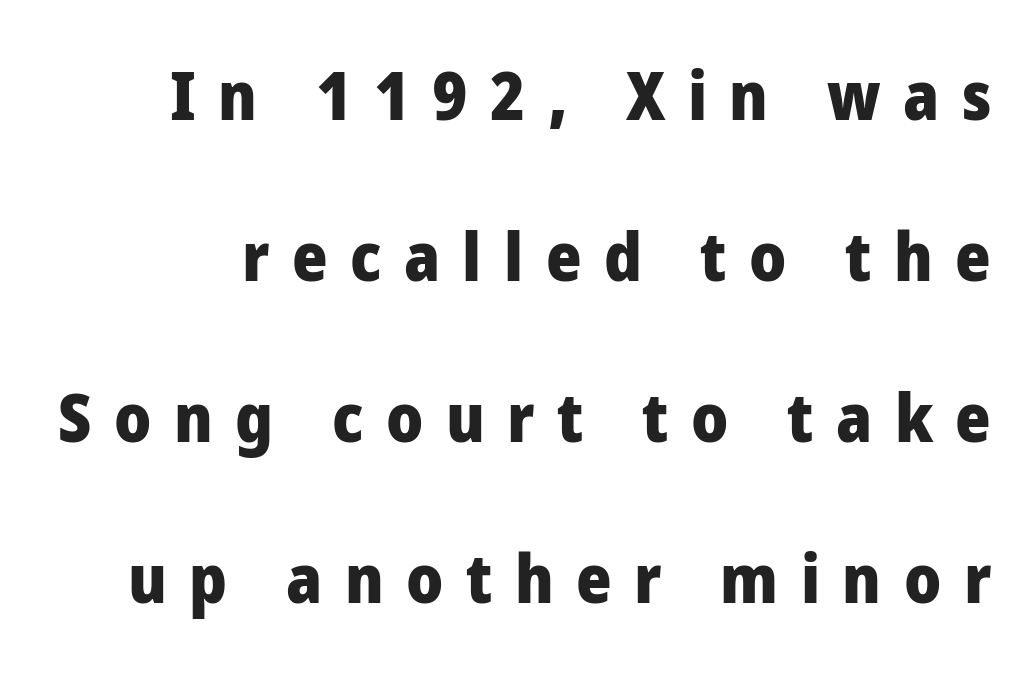
Strong, thick strokes mark this as bold type. The letters are spread apart with noticeably loose tracking. Looks like regular typesetting: each glyph gets only the width it needs. Vertical strokes here are truly vertical.
